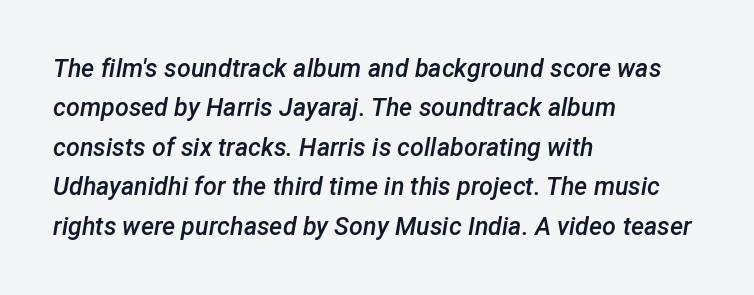
The image shows 25 px text type, italic (leaning right); set left-aligned, normal line spacing (1.58x), normal letter spacing, not underlined.
